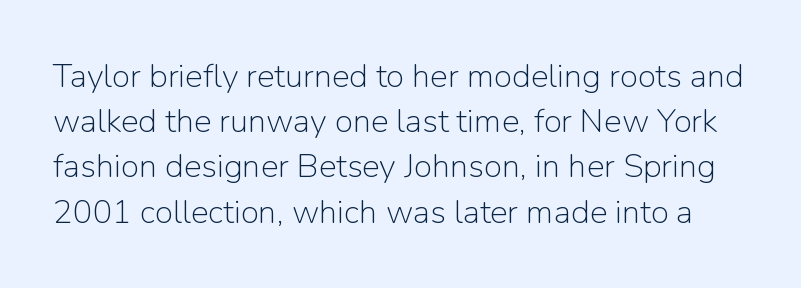
Q: Is the text bold? A: No.
Q: Is the text italic (slanted)? A: No, it is upright.
Q: Is the typeface a serif or a sans-serif typeface? A: Sans-serif.
Q: Is the text underlined? A: No.
Q: Is the spacing between letters normal or unusually wide? A: Normal.
Q: Is the spacing between lines tight, normal or loose? A: Normal.
Q: Width (condensed, normal, or wide)? A: Normal.
Q: Stroke contrast? A: Low.
Q: x-height? A: Medium.
Q: Monospaced? A: No.
